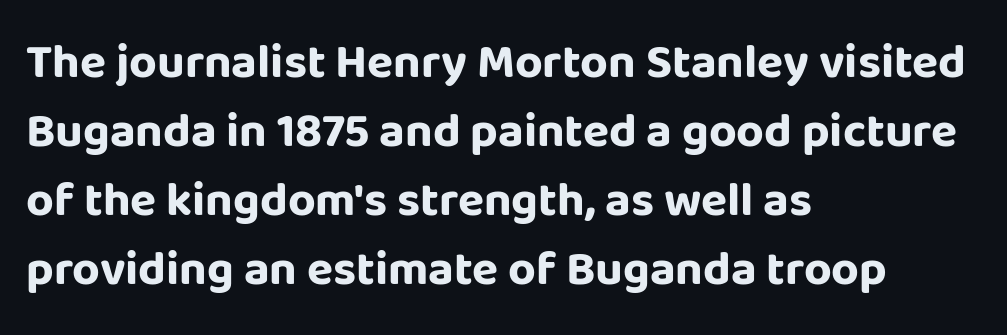
{"serif": "no", "italic": "no", "bold": "yes", "weight": "bold", "width": "normal", "stroke_contrast": "low", "x_height": "large", "monospaced": "no", "underline": "no", "align": "left", "line_spacing": "normal", "line_spacing_ratio": 1.44, "letter_spacing": "normal", "letter_spacing_em": 0.0, "glyph_px": 48}
